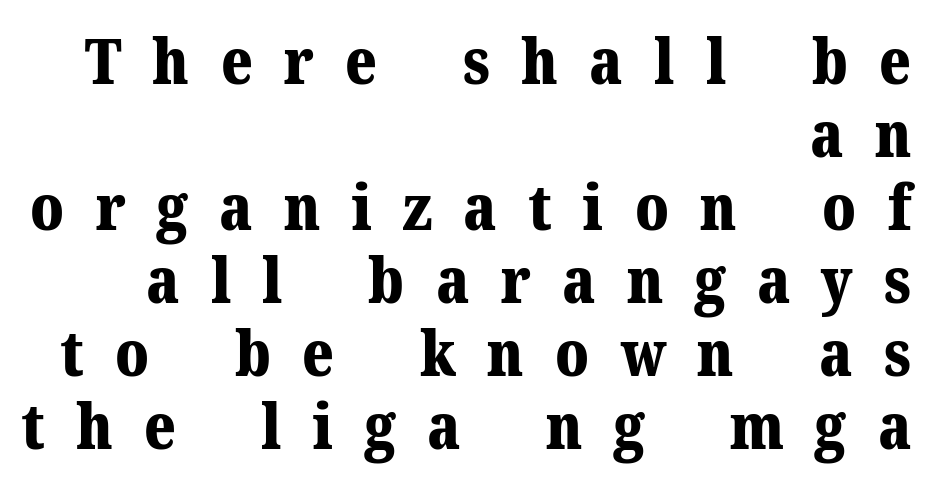
The image shows 64 px bold serif type, upright; set right-aligned, tight line spacing (1.14x), unusually wide letter spacing (+0.49 em), not underlined; medium stroke contrast and a medium x-height.
